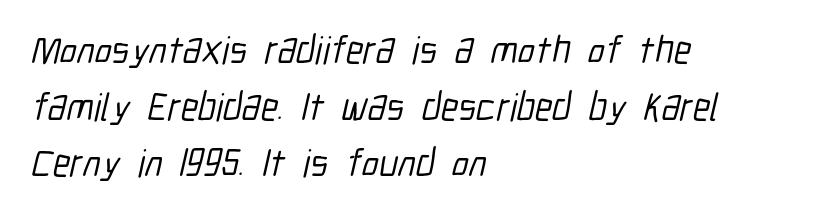
{"serif": "no", "width": "condensed", "stroke_contrast": "low", "x_height": "medium", "monospaced": "no", "underline": "no", "align": "left", "line_spacing": "normal", "line_spacing_ratio": 1.45, "letter_spacing": "normal", "letter_spacing_em": 0.0, "glyph_px": 39}
